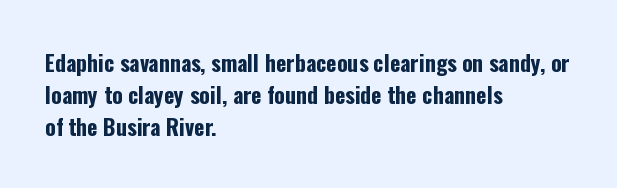
{"italic": "no", "bold": "yes", "underline": "no", "align": "left", "line_spacing": "normal", "line_spacing_ratio": 1.45, "letter_spacing": "normal", "letter_spacing_em": 0.0, "glyph_px": 22}
